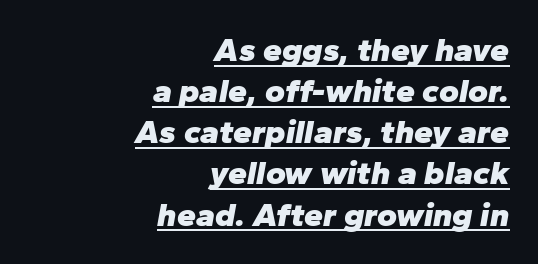
The rendering anchors every line to the right-hand side. Quick note: italic. Do the characters align in a grid? No, the font is proportional. The strokes are fattened all the way to bold.
